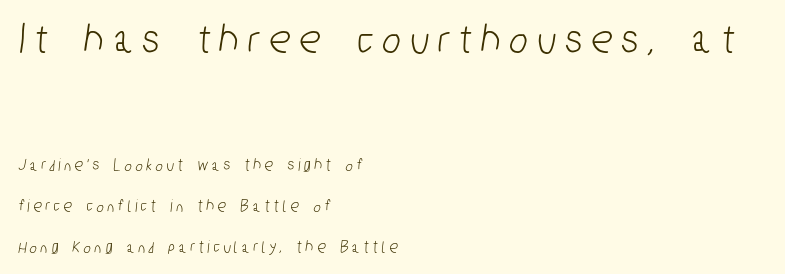
{"serif": "no", "width": "condensed", "stroke_contrast": "low", "x_height": "medium", "monospaced": "no", "underline": "no", "align": "left", "line_spacing": "loose", "line_spacing_ratio": 2.41, "letter_spacing": "wide", "letter_spacing_em": 0.23, "larger_block": "first", "size_ratio": 2.53, "glyph_px": 43}
